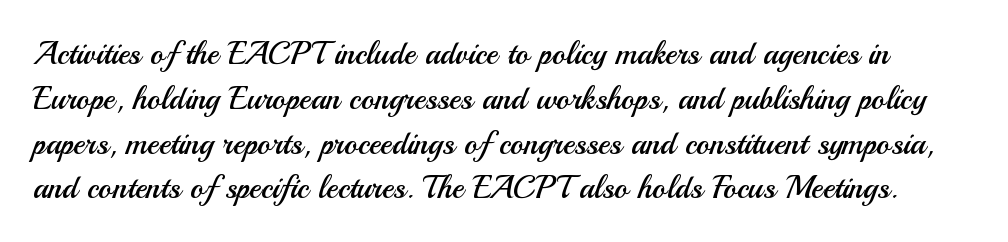
The image shows 32 px regular-weight sans-serif type; set normal line spacing (1.4x), normal letter spacing, not underlined; medium stroke contrast and a small x-height.
